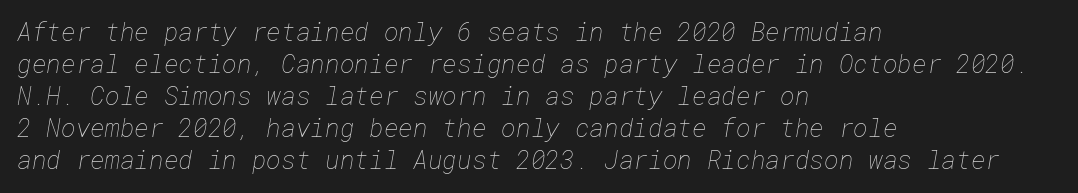
{"bold": "no", "underline": "no", "align": "left", "line_spacing": "normal", "line_spacing_ratio": 1.28, "letter_spacing": "normal", "letter_spacing_em": 0.0, "glyph_px": 25}
